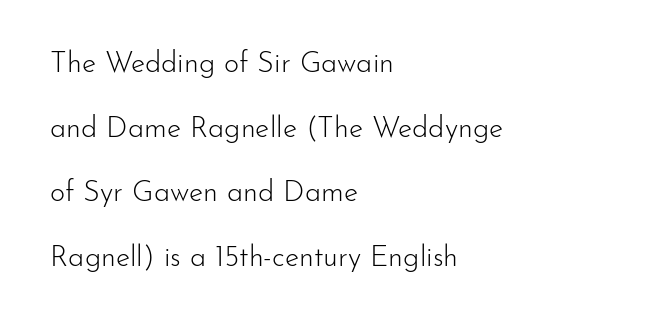
The baseline area is clear. Does the lettering tilt? It doesn't — this is upright. Looks like regular typesetting: each glyph gets only the width it needs. Type style note: lacks serifs. No chunkiness to these letters — they're not bold.
